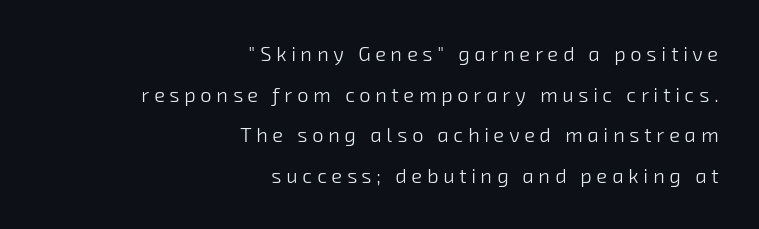
{"bold": "no", "underline": "no", "align": "right", "line_spacing": "loose", "line_spacing_ratio": 2.03, "letter_spacing": "wide", "letter_spacing_em": 0.24, "glyph_px": 20}
